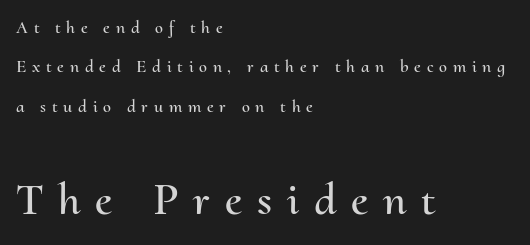
Q: Is the text italic (slanted)? A: No, it is upright.
Q: Is the text underlined? A: No.
Q: How is the paragraph aligned? A: Left-aligned.
Q: Is the spacing between letters normal or unusually wide? A: Unusually wide.
Q: Is the spacing between lines tight, normal or loose? A: Loose.
Q: Which block of text is set in a larger size, the first (top) or the second (bottom)? A: The second (bottom) one.
Q: Width (condensed, normal, or wide)? A: Normal.
Q: Stroke contrast? A: Medium.
Q: x-height? A: Small.
Q: Monospaced? A: No.
